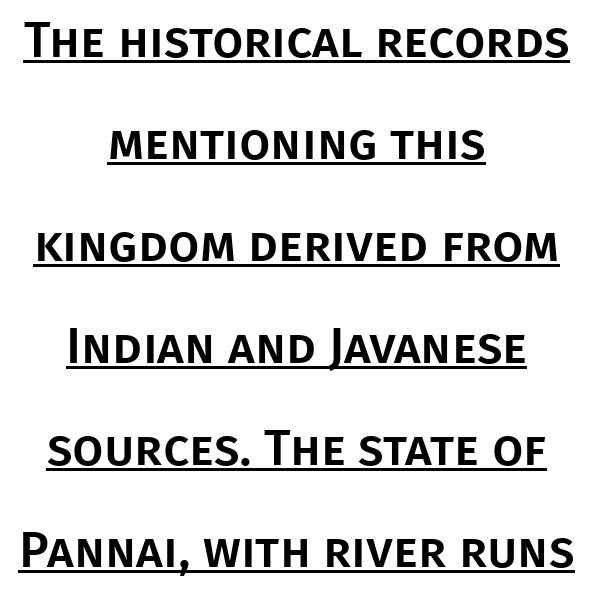
Q: Is the text italic (slanted)? A: No, it is upright.
Q: Is the typeface a serif or a sans-serif typeface? A: Sans-serif.
Q: Is the text underlined? A: Yes.
Q: How is the paragraph aligned? A: Centered.
Q: Is the spacing between letters normal or unusually wide? A: Normal.
Q: Is the spacing between lines tight, normal or loose? A: Loose.
Q: Width (condensed, normal, or wide)? A: Normal.
Q: Stroke contrast? A: Low.
Q: x-height? A: Large.
Q: Monospaced? A: No.
